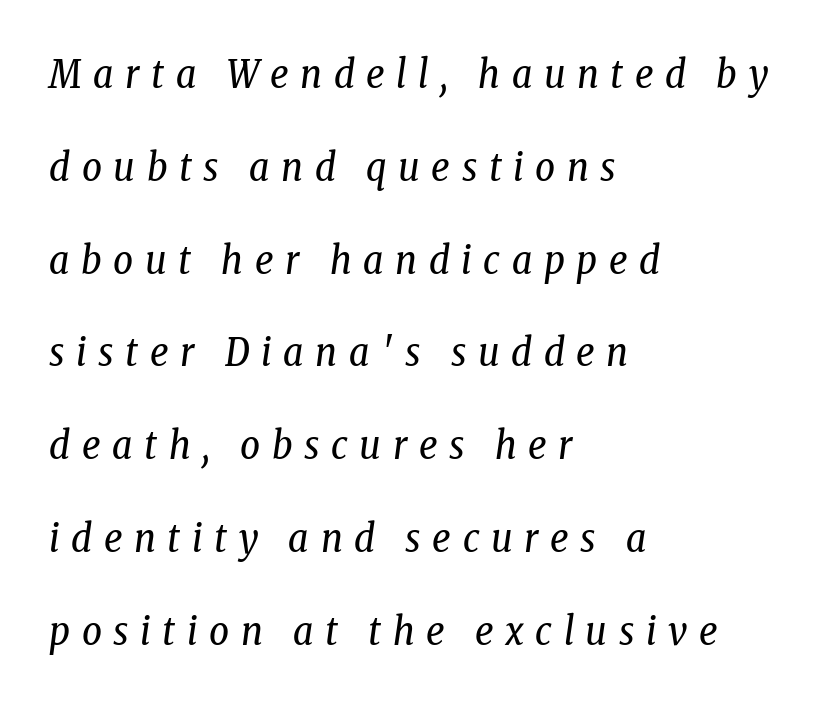
The image shows 39 px regular-weight, condensed serif type, italic (leaning right); set left-aligned, loose line spacing (2.38x), unusually wide letter spacing (+0.3 em), not underlined; low stroke contrast and a medium x-height.
